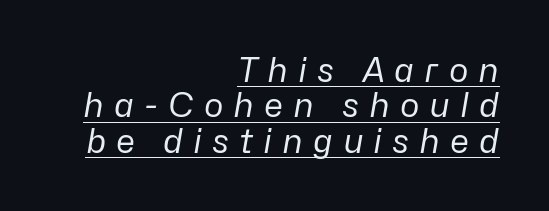
{"italic": "yes", "lean": "right", "slant_degrees": 10, "bold": "no", "weight": "regular", "width": "normal", "stroke_contrast": "low", "x_height": "medium", "monospaced": "no", "underline": "yes", "align": "right", "line_spacing": "tight", "line_spacing_ratio": 1.07, "letter_spacing": "wide", "letter_spacing_em": 0.3, "glyph_px": 33}
